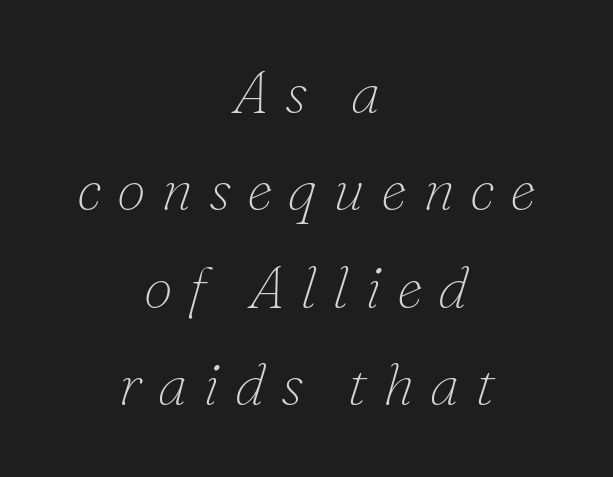
The image shows 59 px thin serif type, italic (leaning right); set centered, normal line spacing (1.65x), unusually wide letter spacing (+0.27 em), not underlined; low stroke contrast and a small x-height.
